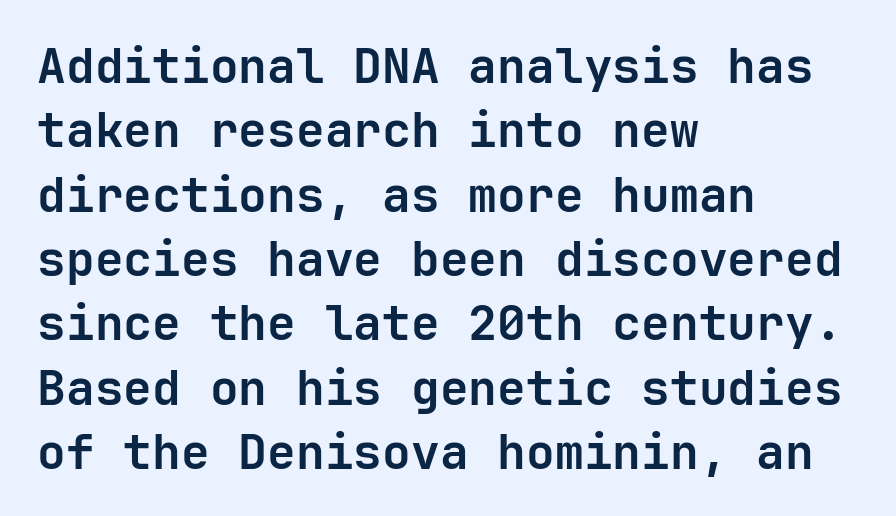
Each glyph is drawn with heavy, bold strokes. Does the type have serifs? No, each stem ends abruptly. If you measured baseline to baseline, you'd find a middling distance. A typesetter would mark this as roman, not italic.
